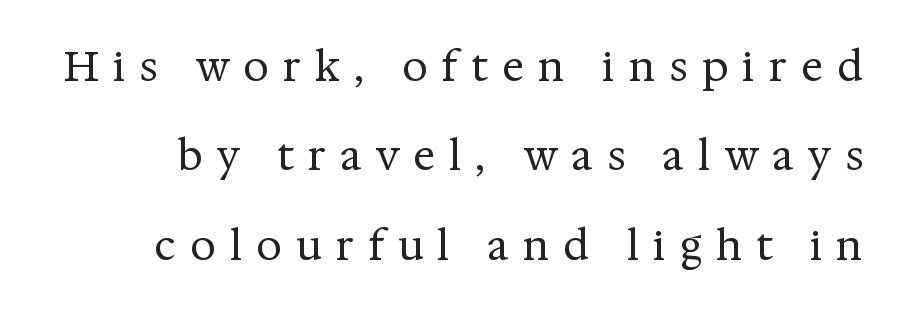
The weight tops out at a normal text grade. You could only call the tracking loose — the letters float apart. The lines are spread far apart with generous leading. Any mark beneath the type? The region is blank. These lines are rendered in a variable-pitch font. A typesetter would mark this as roman, not italic.
